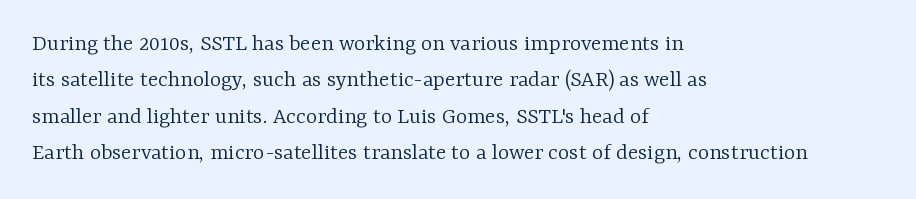
Q: Is the text bold? A: No.
Q: Is the text italic (slanted)? A: No, it is upright.
Q: Is the text underlined? A: No.
Q: How is the paragraph aligned? A: Left-aligned.
Q: Is the spacing between letters normal or unusually wide? A: Normal.
Q: Is the spacing between lines tight, normal or loose? A: Normal.
